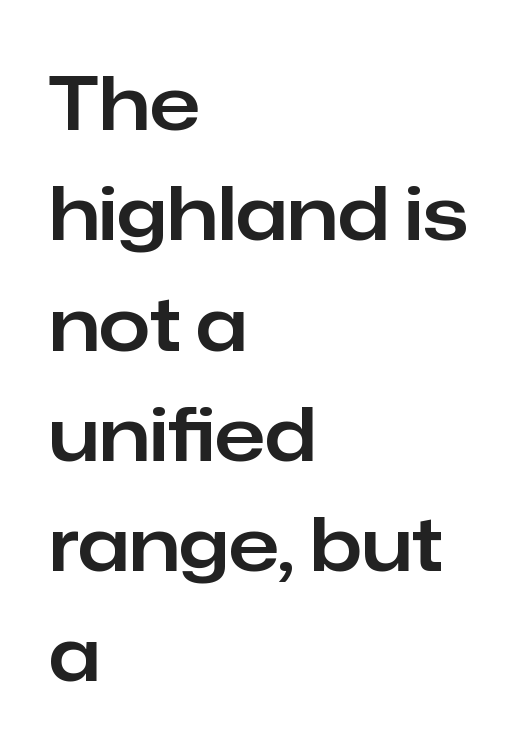
Think of a printed novel: that variable character pitch is what you see here. Posture: vertical. The paragraph has a hard left edge and a soft right edge. Compared with typical body copy, the letter spacing here is the same. Are there feet on the stems? There aren't — it's a sans.
